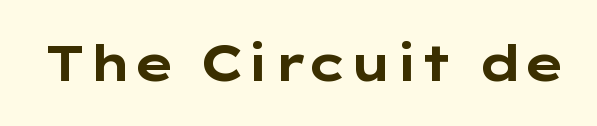
Q: Is the text bold? A: Yes.
Q: Is the text italic (slanted)? A: No, it is upright.
Q: Is the typeface a serif or a sans-serif typeface? A: Sans-serif.
Q: Is the text underlined? A: No.
Q: Is the spacing between letters normal or unusually wide? A: Normal.
Q: Width (condensed, normal, or wide)? A: Wide.
Q: Stroke contrast? A: Low.
Q: x-height? A: Medium.
Q: Monospaced? A: No.
